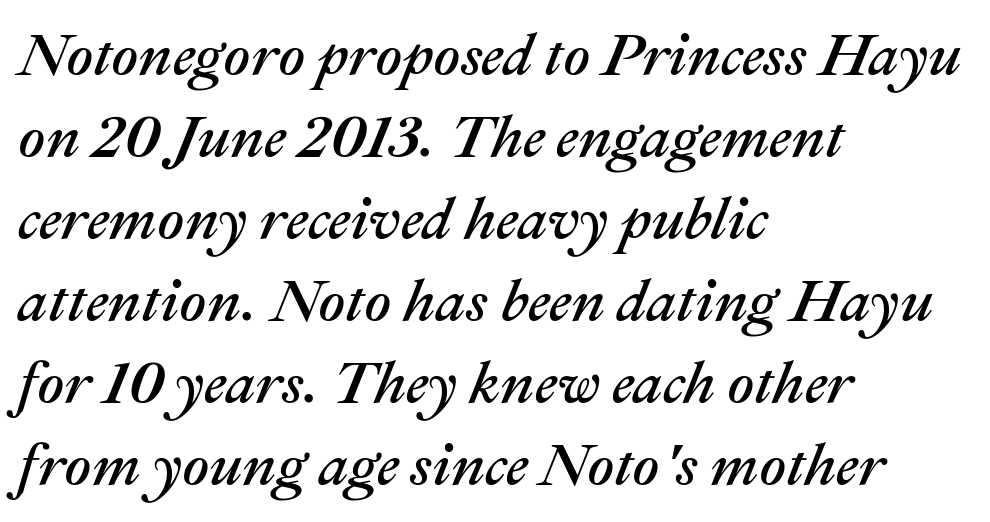
{"italic": "yes", "lean": "right", "slant_degrees": 22, "width": "normal", "stroke_contrast": "medium", "x_height": "medium", "monospaced": "no", "underline": "no", "align": "left", "line_spacing": "normal", "line_spacing_ratio": 1.39, "letter_spacing": "normal", "letter_spacing_em": 0.0, "glyph_px": 59}
